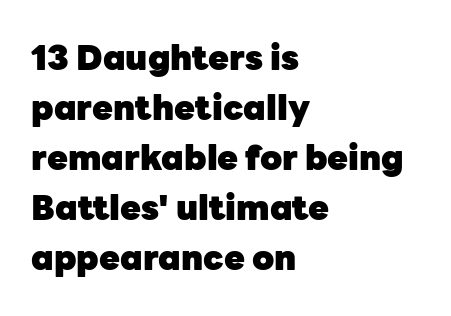
The image shows 34 px heavy sans-serif type, upright; set left-aligned, normal line spacing (1.47x), normal letter spacing, not underlined; low stroke contrast and a medium x-height.
